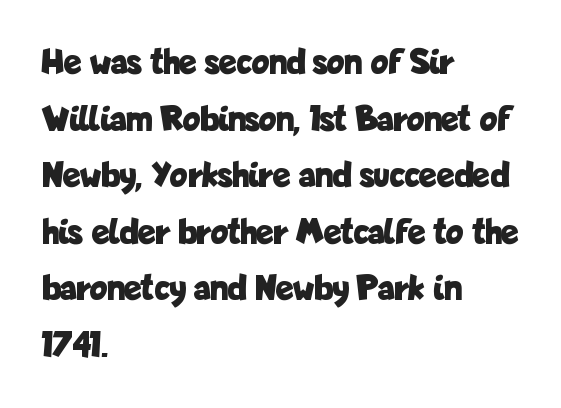
Q: Is the text bold? A: Yes.
Q: Is the text italic (slanted)? A: No, it is upright.
Q: Is the typeface a serif or a sans-serif typeface? A: Sans-serif.
Q: Is the text underlined? A: No.
Q: How is the paragraph aligned? A: Left-aligned.
Q: Is the spacing between letters normal or unusually wide? A: Normal.
Q: Is the spacing between lines tight, normal or loose? A: Normal.
Q: Width (condensed, normal, or wide)? A: Condensed.
Q: Stroke contrast? A: Low.
Q: x-height? A: Medium.
Q: Monospaced? A: No.
